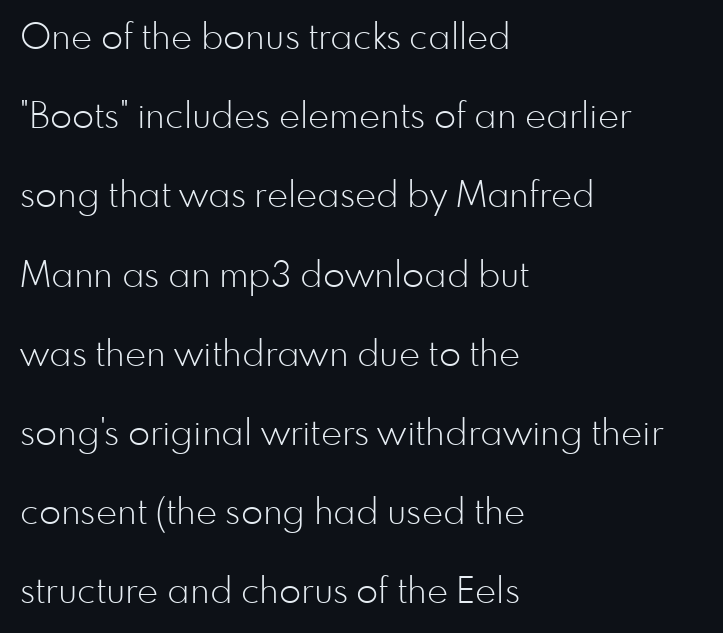
The image shows 36 px light sans-serif type, upright; set left-aligned, loose line spacing (2.2x), normal letter spacing, not underlined; low stroke contrast and a small x-height.
